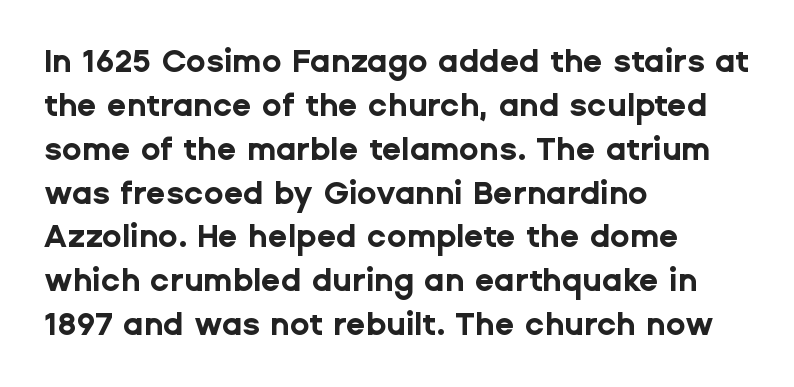
{"serif": "no", "italic": "no", "bold": "yes", "weight": "bold", "width": "normal", "stroke_contrast": "low", "x_height": "medium", "monospaced": "no", "underline": "no", "align": "left", "line_spacing": "normal", "line_spacing_ratio": 1.37, "letter_spacing": "normal", "letter_spacing_em": 0.0, "glyph_px": 32}
